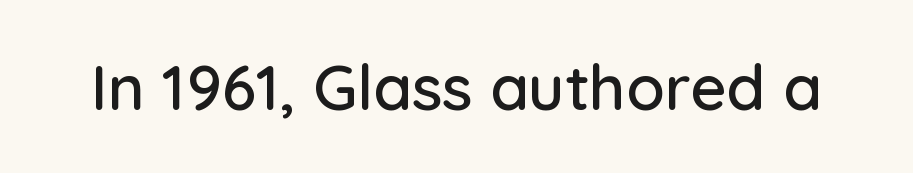
In terms of letterspacing, this is plain default setting. These lines are rendered in a variable-pitch font. Lines of text with bare space underneath. Typographically, this falls in the sans-serif category. Rendered with straight, roman letterforms.
